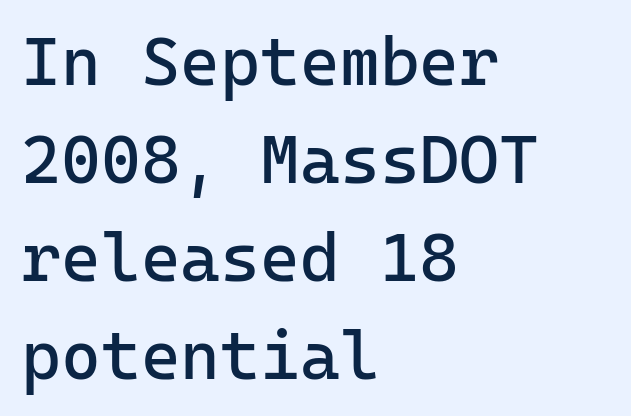
The image shows 68 px regular-weight sans-serif type, upright, monospaced; set left-aligned, normal line spacing (1.44x), normal letter spacing, not underlined; low stroke contrast and a medium x-height.
